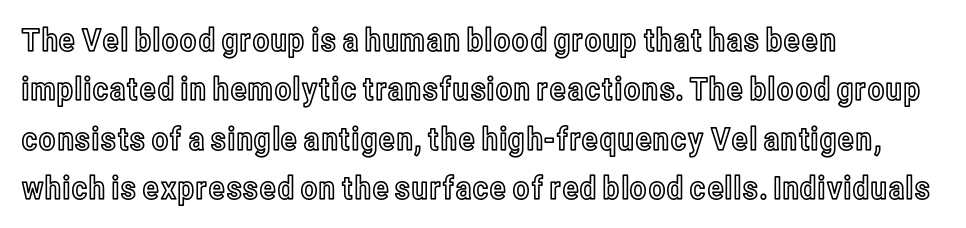
{"italic": "no", "width": "condensed", "x_height": "medium", "monospaced": "no", "underline": "no", "align": "left", "line_spacing": "normal", "line_spacing_ratio": 1.54, "letter_spacing": "normal", "letter_spacing_em": 0.0, "glyph_px": 32}
